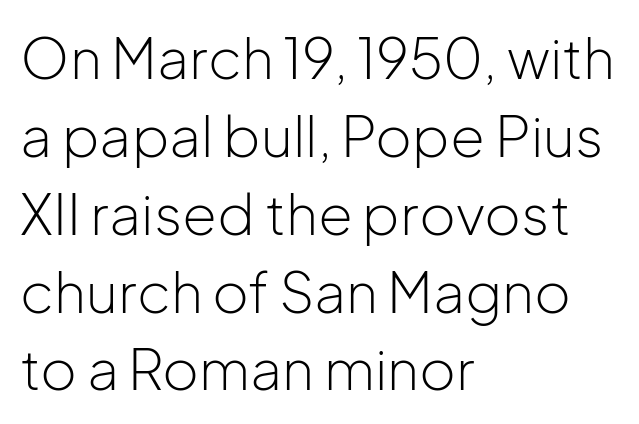
{"serif": "no", "italic": "no", "bold": "no", "weight": "light", "width": "normal", "stroke_contrast": "low", "x_height": "medium", "monospaced": "no", "underline": "no", "align": "left", "line_spacing": "normal", "line_spacing_ratio": 1.39, "letter_spacing": "normal", "letter_spacing_em": 0.0, "glyph_px": 56}
